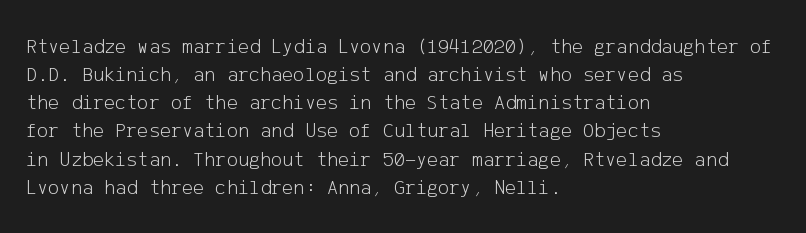
{"italic": "no", "bold": "no", "underline": "no", "align": "left", "line_spacing": "normal", "line_spacing_ratio": 1.34, "letter_spacing": "normal", "letter_spacing_em": 0.0, "glyph_px": 21}
